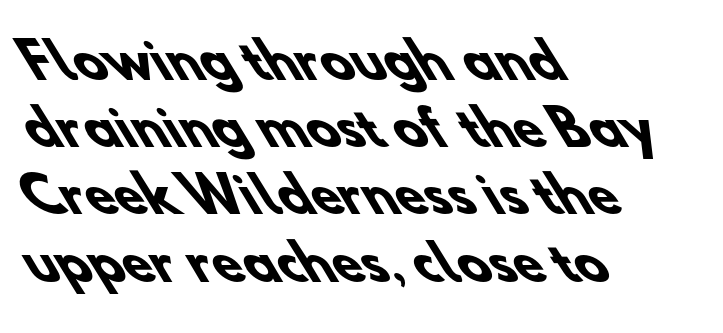
{"serif": "no", "bold": "yes", "weight": "heavy", "width": "normal", "stroke_contrast": "low", "x_height": "small", "monospaced": "no", "underline": "no", "align": "left", "line_spacing": "normal", "line_spacing_ratio": 1.4, "letter_spacing": "normal", "letter_spacing_em": 0.0, "glyph_px": 48}
